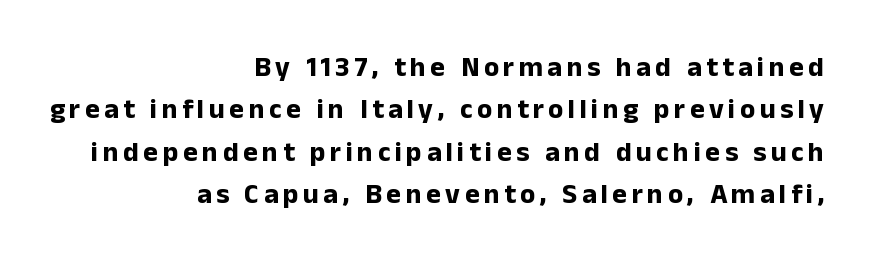
Q: Is the text bold? A: Yes.
Q: Is the text italic (slanted)? A: No, it is upright.
Q: Is the typeface a serif or a sans-serif typeface? A: Sans-serif.
Q: Is the text underlined? A: No.
Q: How is the paragraph aligned? A: Right-aligned.
Q: Is the spacing between lines tight, normal or loose? A: Normal.
Q: Width (condensed, normal, or wide)? A: Normal.
Q: Stroke contrast? A: Low.
Q: x-height? A: Medium.
Q: Monospaced? A: No.
